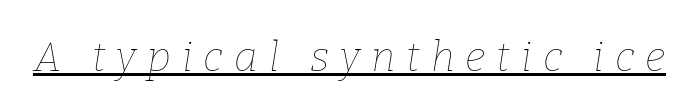
The image shows 41 px thin type, italic (leaning right); set unusually wide letter spacing (+0.27 em), underlined; low stroke contrast and a medium x-height.
